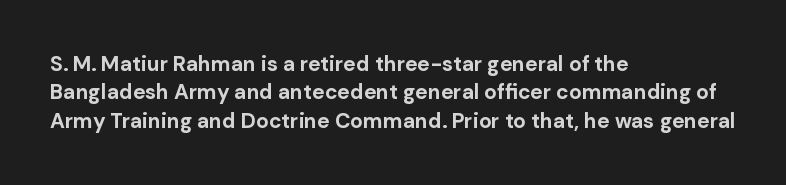
The image shows 21 px bold type, upright; set left-aligned, normal line spacing (1.35x), normal letter spacing, not underlined.
